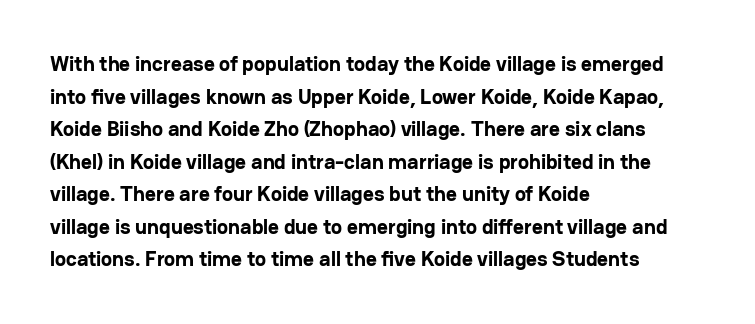
The rendering anchors every line to the left-hand side. In terms of posture, this sample is upright. This sample uses plain, unmodified letter spacing. The gap between lines stays unmarked.
